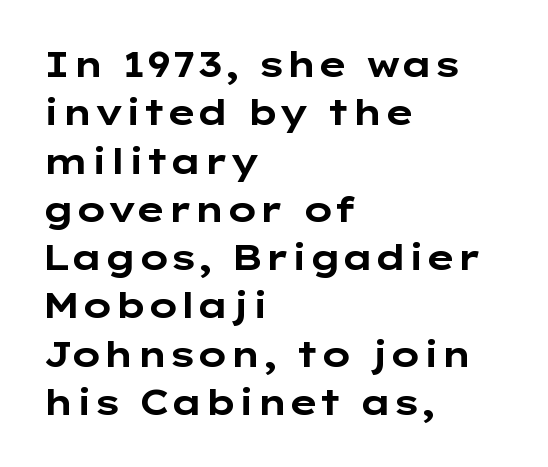
Q: Is the text bold? A: Yes.
Q: Is the text italic (slanted)? A: No, it is upright.
Q: Is the typeface a serif or a sans-serif typeface? A: Sans-serif.
Q: Is the text underlined? A: No.
Q: How is the paragraph aligned? A: Left-aligned.
Q: Is the spacing between letters normal or unusually wide? A: Normal.
Q: Is the spacing between lines tight, normal or loose? A: Normal.
Q: Width (condensed, normal, or wide)? A: Wide.
Q: Stroke contrast? A: Low.
Q: x-height? A: Medium.
Q: Monospaced? A: No.
